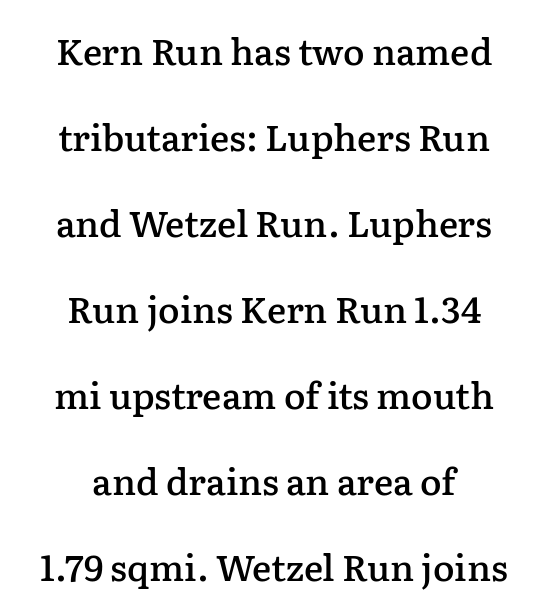
Anything drawn beneath the words? Only blank space. Check where the strokes stop: tiny serifs finish them off. Looks like regular typesetting: each glyph gets only the width it needs. Teacher's note: observe the equal gaps on both sides — that is centered alignment. Ascenders rise straight up at ninety degrees. Short note: letters normally spaced.
